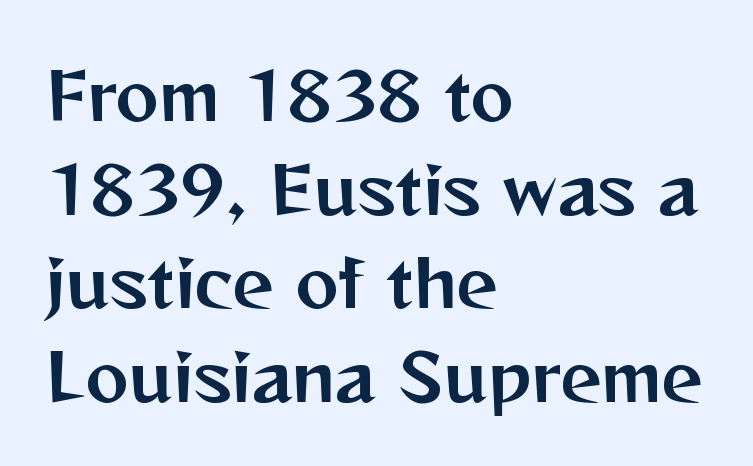
{"serif": "no", "italic": "no", "width": "normal", "stroke_contrast": "medium", "x_height": "medium", "monospaced": "no", "underline": "no", "align": "left", "line_spacing": "normal", "line_spacing_ratio": 1.44, "letter_spacing": "normal", "letter_spacing_em": 0.0, "glyph_px": 65}
